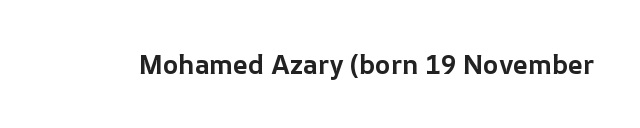
The image shows 26 px bold type, upright; set normal letter spacing, not underlined.
